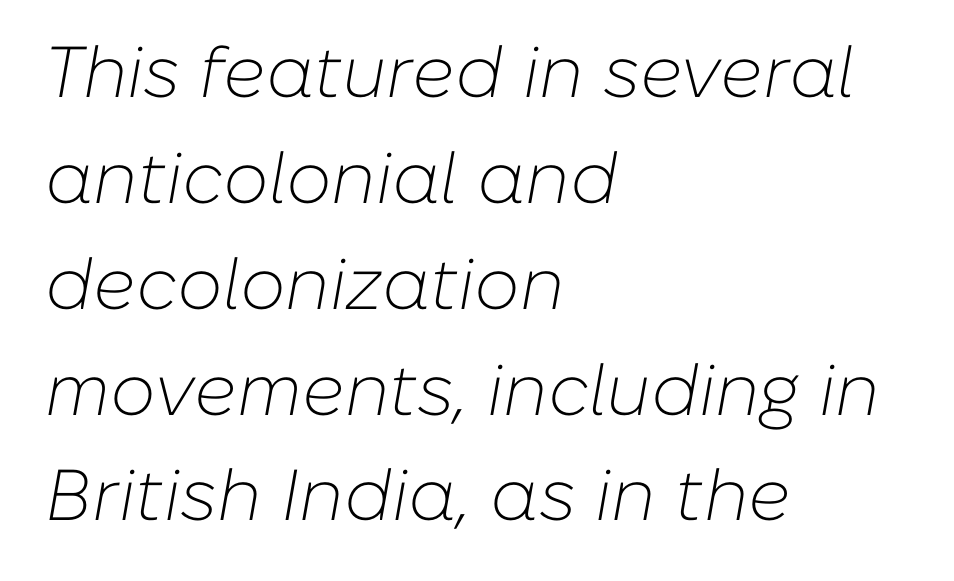
{"italic": "yes", "lean": "right", "slant_degrees": 10, "bold": "no", "weight": "light", "width": "normal", "stroke_contrast": "low", "x_height": "medium", "monospaced": "no", "underline": "no", "align": "left", "line_spacing": "normal", "line_spacing_ratio": 1.47, "letter_spacing": "normal", "letter_spacing_em": 0.0, "glyph_px": 72}
